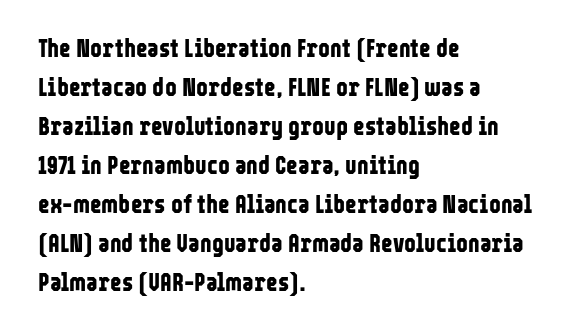
{"italic": "no", "bold": "yes", "underline": "no", "align": "left", "line_spacing": "normal", "line_spacing_ratio": 1.56, "letter_spacing": "normal", "letter_spacing_em": 0.0, "glyph_px": 25}
